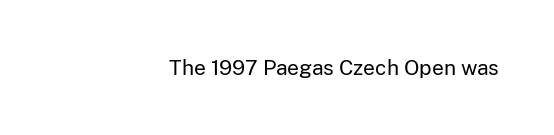
Q: Is the text bold? A: No.
Q: Is the text italic (slanted)? A: No, it is upright.
Q: Is the text underlined? A: No.
Q: How is the paragraph aligned? A: Right-aligned.
Q: Is the spacing between letters normal or unusually wide? A: Normal.
